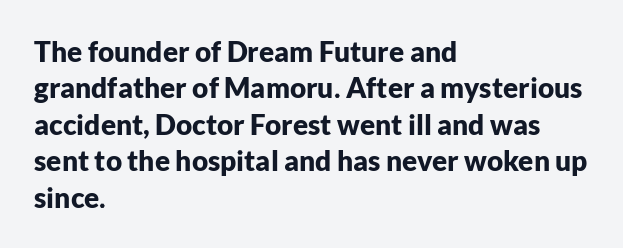
{"serif": "no", "italic": "no", "bold": "yes", "weight": "bold", "width": "normal", "stroke_contrast": "low", "x_height": "medium", "monospaced": "no", "underline": "no", "align": "left", "line_spacing": "normal", "line_spacing_ratio": 1.3, "letter_spacing": "normal", "letter_spacing_em": 0.0, "glyph_px": 28}
